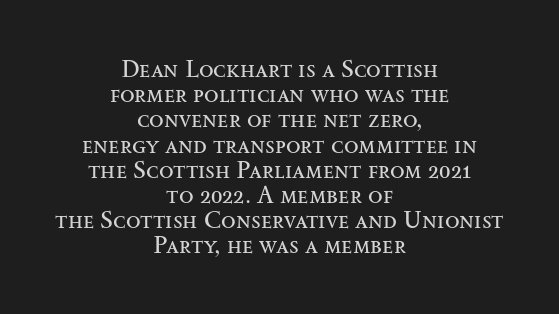
{"italic": "no", "bold": "no", "underline": "no", "align": "center", "line_spacing": "tight", "line_spacing_ratio": 1.05, "letter_spacing": "normal", "letter_spacing_em": 0.0, "glyph_px": 24}
